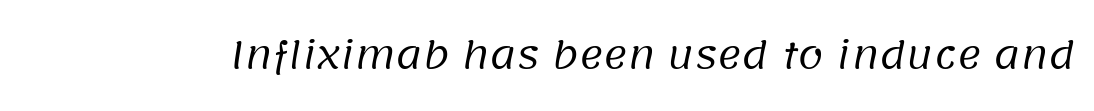
Q: Is the text bold? A: No.
Q: Is the typeface a serif or a sans-serif typeface? A: Sans-serif.
Q: Is the text underlined? A: No.
Q: Is the spacing between letters normal or unusually wide? A: Normal.
Q: Width (condensed, normal, or wide)? A: Normal.
Q: Stroke contrast? A: Low.
Q: x-height? A: Large.
Q: Monospaced? A: No.
